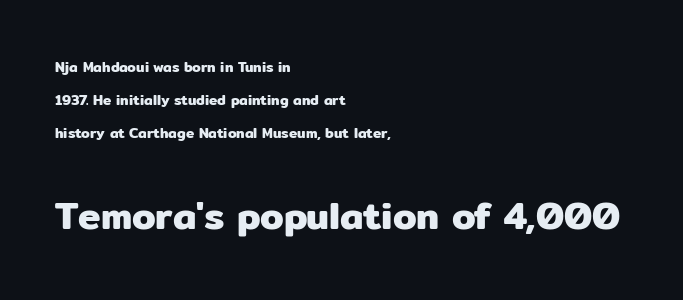
Letters rest on an invisible, unmarked baseline. Type style note: lacks serifs. Does the copy run flush right? No — it runs flush left. Observe the ordinary spacing: letters are neighbours, not strangers. It's the straight-up-and-down kind of type.
